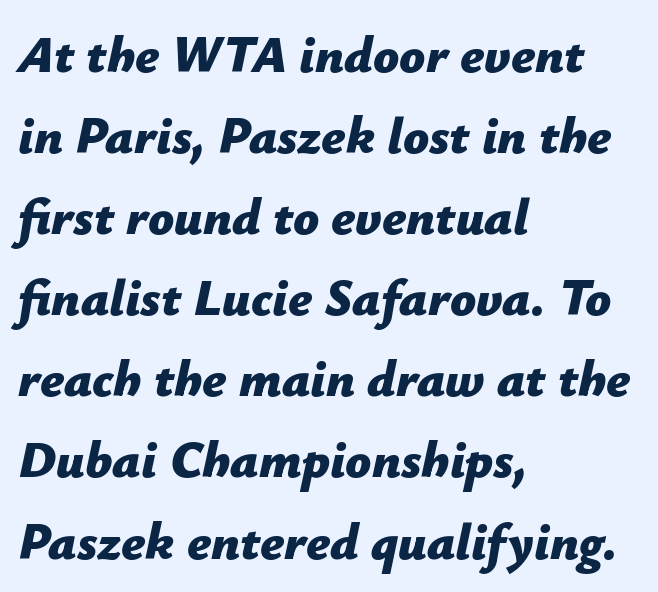
Q: Is the text bold? A: Yes.
Q: Is the text italic (slanted)? A: Yes, it leans right by about 12 degrees.
Q: Is the text underlined? A: No.
Q: How is the paragraph aligned? A: Left-aligned.
Q: Is the spacing between letters normal or unusually wide? A: Normal.
Q: Is the spacing between lines tight, normal or loose? A: Normal.
Q: Width (condensed, normal, or wide)? A: Normal.
Q: Stroke contrast? A: Low.
Q: x-height? A: Medium.
Q: Monospaced? A: No.
